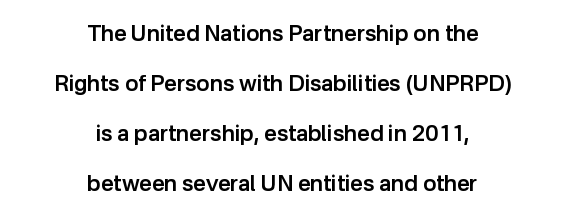
The image shows 22 px text type, upright; set centered, loose line spacing (2.27x), normal letter spacing, not underlined.
